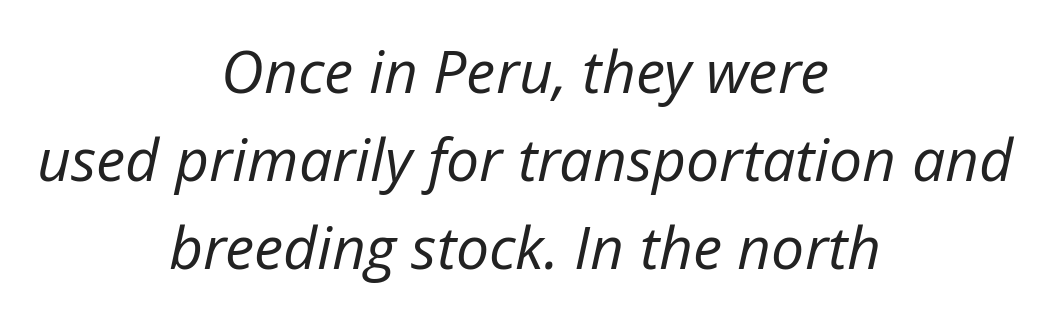
Q: Is the text bold? A: No.
Q: Is the text italic (slanted)? A: Yes, it leans right by about 12 degrees.
Q: Is the text underlined? A: No.
Q: How is the paragraph aligned? A: Centered.
Q: Is the spacing between letters normal or unusually wide? A: Normal.
Q: Is the spacing between lines tight, normal or loose? A: Normal.
Q: Width (condensed, normal, or wide)? A: Normal.
Q: Stroke contrast? A: Low.
Q: x-height? A: Medium.
Q: Monospaced? A: No.
